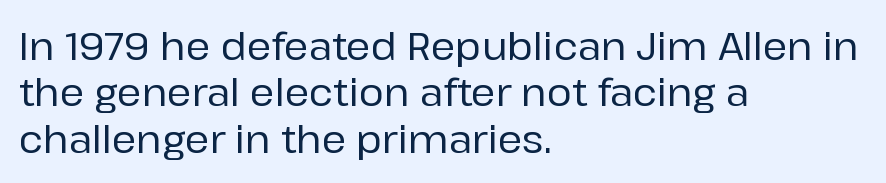
{"serif": "no", "italic": "no", "width": "normal", "stroke_contrast": "low", "x_height": "medium", "monospaced": "no", "underline": "no", "align": "left", "line_spacing_ratio": 1.22, "letter_spacing": "normal", "letter_spacing_em": 0.0, "glyph_px": 38}
